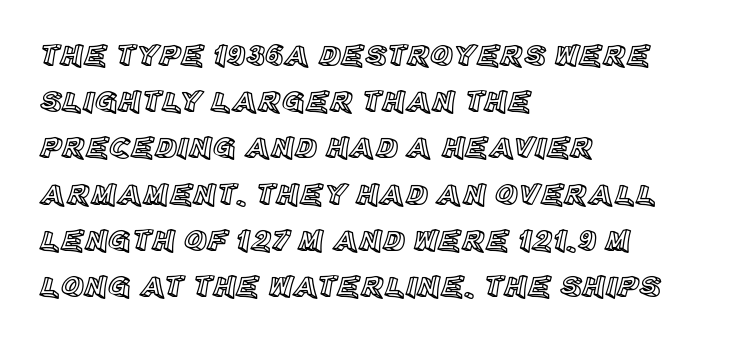
Q: Is the text italic (slanted)? A: Yes.
Q: Is the text underlined? A: No.
Q: How is the paragraph aligned? A: Left-aligned.
Q: Is the spacing between letters normal or unusually wide? A: Normal.
Q: Is the spacing between lines tight, normal or loose? A: Normal.
Q: Width (condensed, normal, or wide)? A: Normal.
Q: x-height? A: Large.
Q: Monospaced? A: No.
